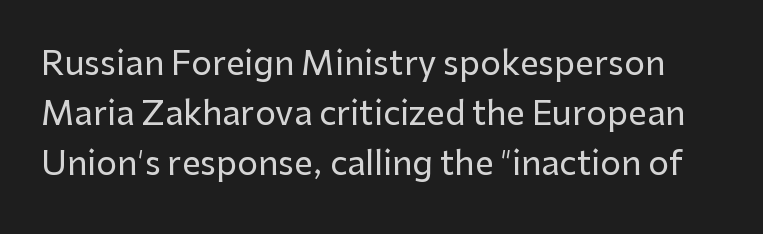
The image shows 33 px sans-serif type, upright; set normal line spacing (1.52x), normal letter spacing, not underlined; low stroke contrast and a medium x-height.
